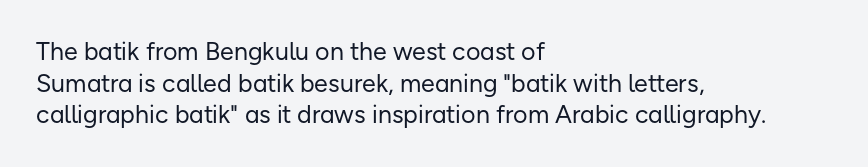
{"italic": "no", "bold": "no", "underline": "no", "align": "left", "line_spacing": "normal", "line_spacing_ratio": 1.27, "letter_spacing": "normal", "letter_spacing_em": 0.0, "glyph_px": 25}
